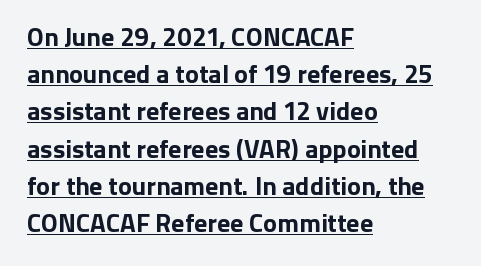
The specimen includes a rule beneath the text block's lines. Notice how thick the strokes are: this is what a full bold looks like. The text block is weighted toward the left margin, trailing off unevenly rightward. Letter spacing: default. This sample uses an upright cut, with every glyph sitting square on the baseline. How would I describe the line gaps? Plain and ordinary.
